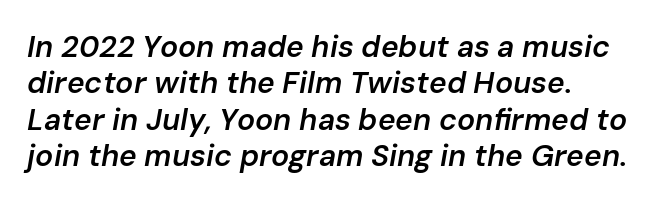
The image shows 30 px semibold type, italic (leaning right); set left-aligned, line spacing 1.21x, normal letter spacing, not underlined; low stroke contrast and a medium x-height.
